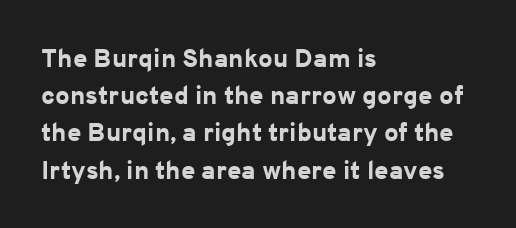
Q: Is the text bold? A: Yes.
Q: Is the text italic (slanted)? A: No, it is upright.
Q: Is the text underlined? A: No.
Q: How is the paragraph aligned? A: Left-aligned.
Q: Is the spacing between letters normal or unusually wide? A: Normal.
Q: Is the spacing between lines tight, normal or loose? A: Normal.
